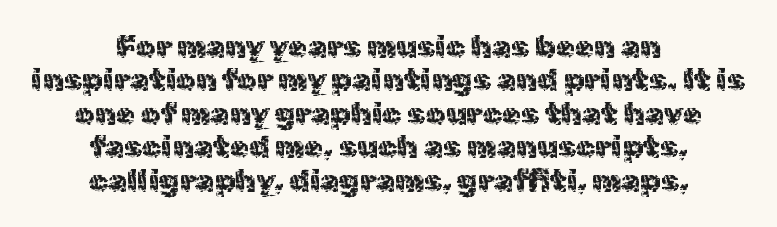
The image shows 31 px regular-weight sans-serif type, upright; set centered, tight line spacing (1.08x), normal letter spacing, not underlined; a medium x-height.
